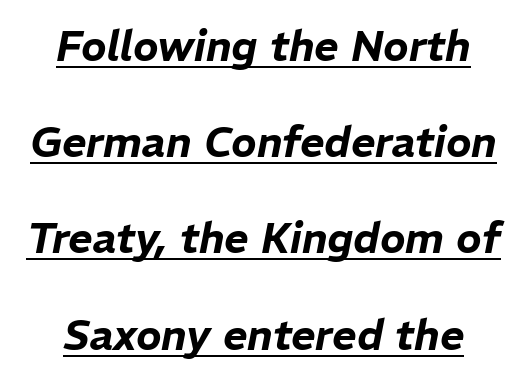
Descenders here cross a horizontal rule under the line. The face used here has a pronounced slope to its letters. The compositor balanced each line on the midline. No extra tracking has been applied to these lines.
